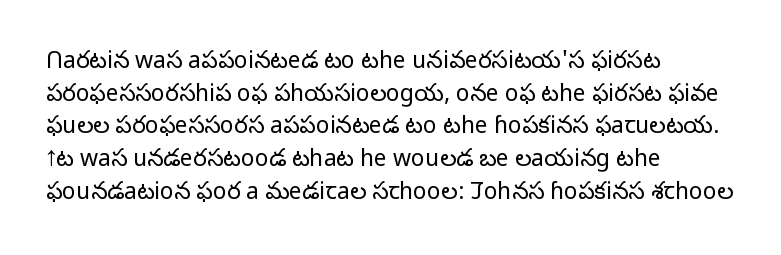
Q: Is the text bold? A: No.
Q: Is the text italic (slanted)? A: No, it is upright.
Q: Is the text underlined? A: No.
Q: How is the paragraph aligned? A: Left-aligned.
Q: Is the spacing between letters normal or unusually wide? A: Normal.
Q: Is the spacing between lines tight, normal or loose? A: Normal.
